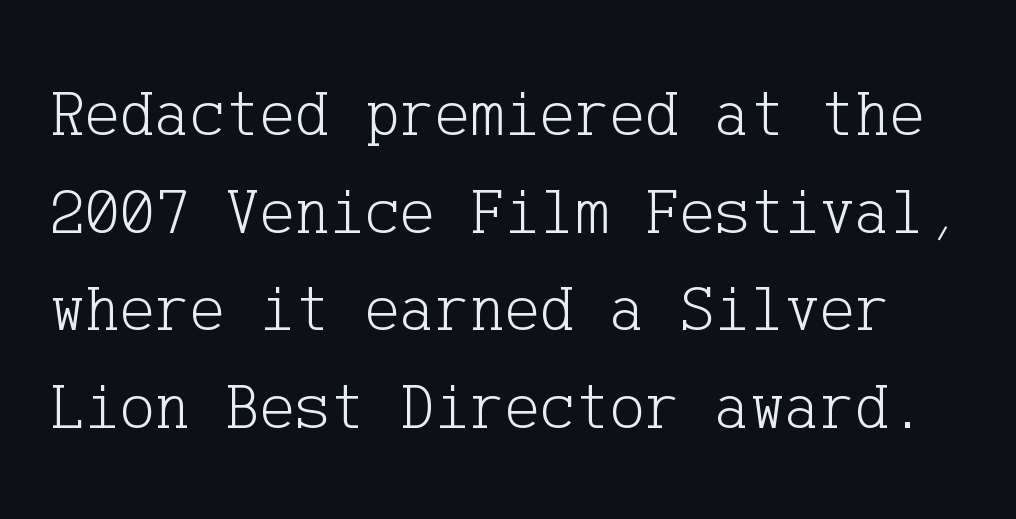
Look at the bottom of the vertical strokes: they flare into serifs here. Summary of weight: not heavy and not bold. Vertical spacing — default. Tracking here is standard; glyphs follow each other at the usual distance.
